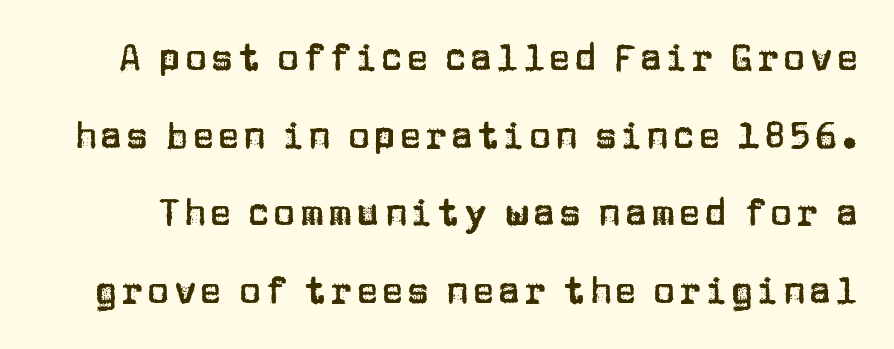
The image shows 37 px sans-serif type, upright; set loose line spacing (2.1x), not underlined; low stroke contrast and a large x-height.
